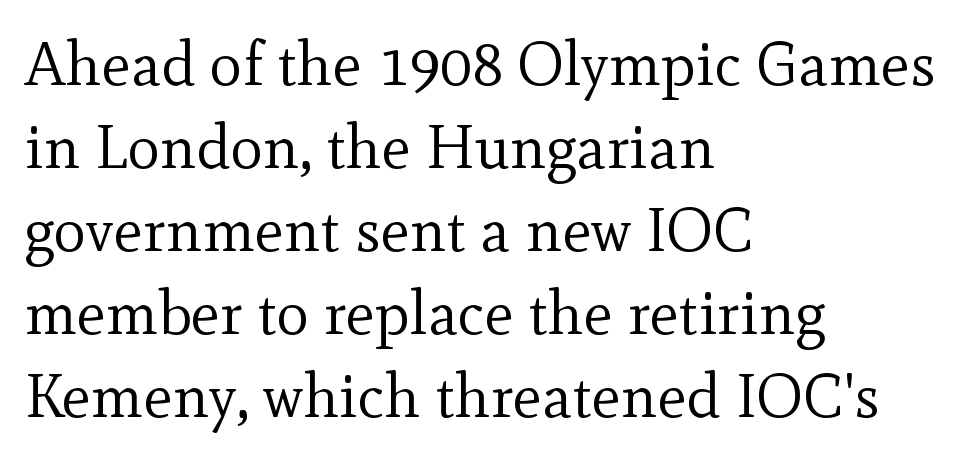
Q: Is the text bold? A: No.
Q: Is the text italic (slanted)? A: No, it is upright.
Q: Is the typeface a serif or a sans-serif typeface? A: Serif.
Q: Is the text underlined? A: No.
Q: How is the paragraph aligned? A: Left-aligned.
Q: Is the spacing between letters normal or unusually wide? A: Normal.
Q: Is the spacing between lines tight, normal or loose? A: Normal.
Q: Width (condensed, normal, or wide)? A: Normal.
Q: x-height? A: Small.
Q: Monospaced? A: No.
